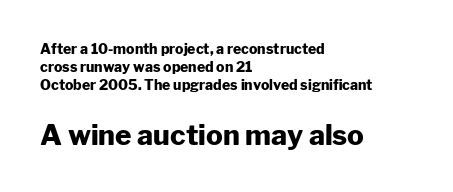
Standard letterfit; no display-style spreading of the glyphs. Of the two passages, the one underneath uses the larger point size. The rendering uses a moderate line-height, typical for paragraphs. Do the characters align in a grid? No, the font is proportional. Any mark beneath the type? The region is blank.
